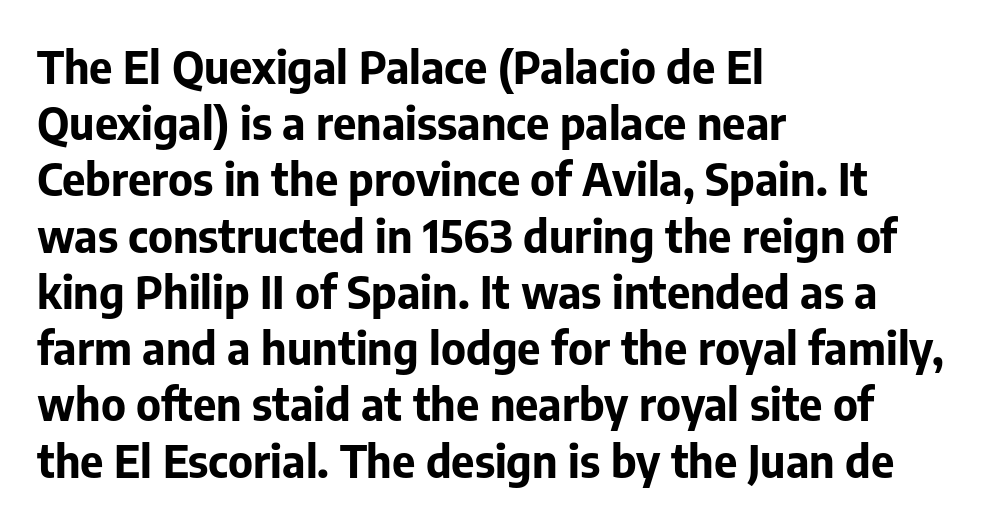
{"serif": "no", "italic": "no", "bold": "yes", "weight": "bold", "width": "normal", "stroke_contrast": "low", "x_height": "medium", "monospaced": "no", "underline": "no", "align": "left", "line_spacing": "normal", "line_spacing_ratio": 1.25, "letter_spacing": "normal", "letter_spacing_em": 0.0, "glyph_px": 45}
